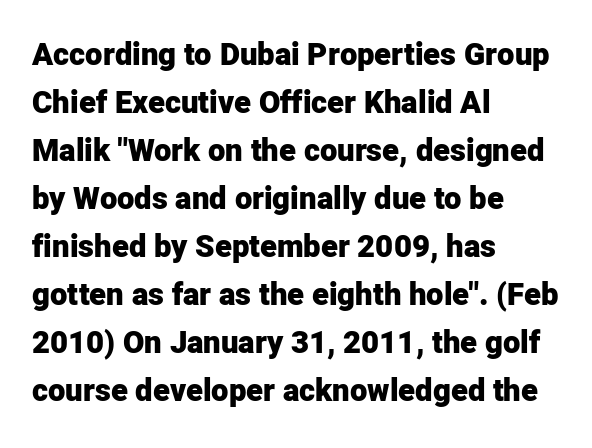
Q: Is the text bold? A: Yes.
Q: Is the text italic (slanted)? A: No, it is upright.
Q: Is the typeface a serif or a sans-serif typeface? A: Sans-serif.
Q: Is the text underlined? A: No.
Q: How is the paragraph aligned? A: Left-aligned.
Q: Is the spacing between letters normal or unusually wide? A: Normal.
Q: Is the spacing between lines tight, normal or loose? A: Normal.
Q: Width (condensed, normal, or wide)? A: Normal.
Q: Stroke contrast? A: Low.
Q: x-height? A: Medium.
Q: Monospaced? A: No.
